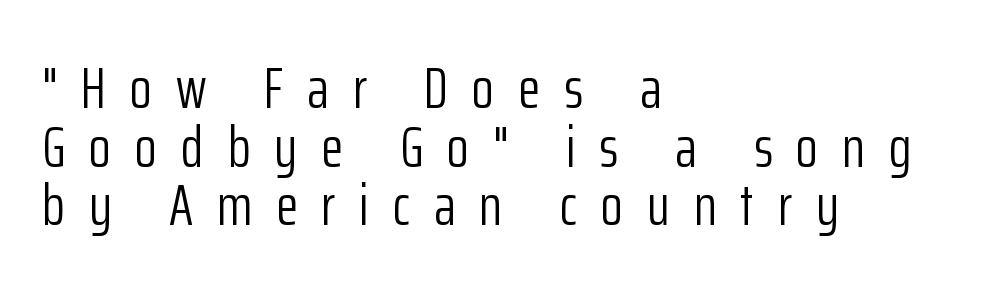
Q: Is the text bold? A: No.
Q: Is the text italic (slanted)? A: No, it is upright.
Q: Is the typeface a serif or a sans-serif typeface? A: Sans-serif.
Q: Is the text underlined? A: No.
Q: How is the paragraph aligned? A: Left-aligned.
Q: Is the spacing between letters normal or unusually wide? A: Unusually wide.
Q: Is the spacing between lines tight, normal or loose? A: Tight.
Q: Width (condensed, normal, or wide)? A: Condensed.
Q: Stroke contrast? A: Low.
Q: x-height? A: Medium.
Q: Monospaced? A: No.
